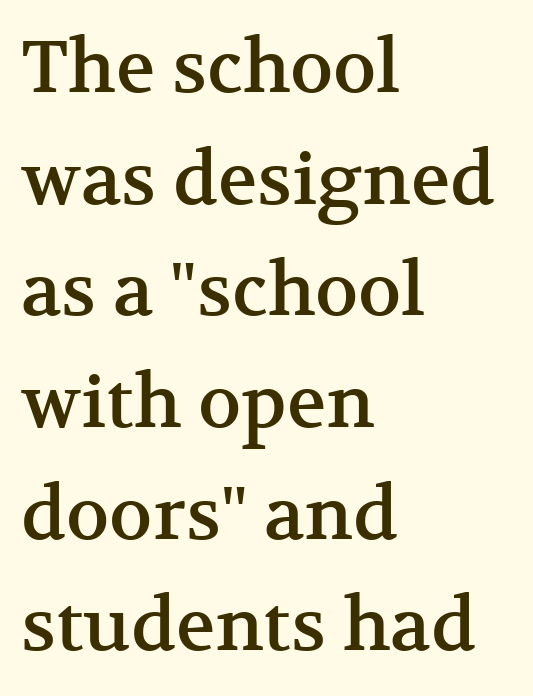
The image shows 73 px serif type, upright; set left-aligned, normal line spacing (1.53x), normal letter spacing, not underlined; medium stroke contrast and a medium x-height.
